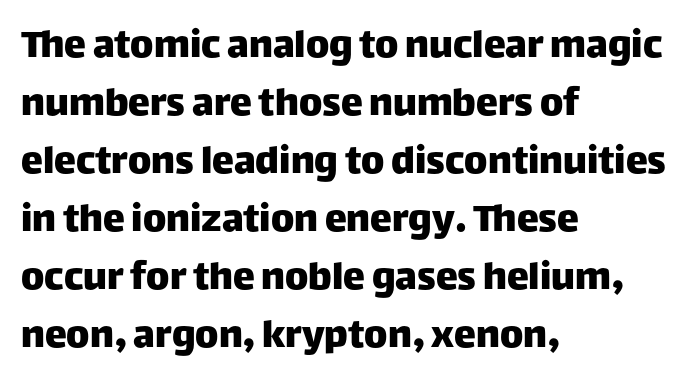
{"serif": "no", "italic": "no", "width": "normal", "stroke_contrast": "low", "x_height": "large", "monospaced": "no", "underline": "no", "align": "left", "line_spacing": "normal", "line_spacing_ratio": 1.32, "letter_spacing": "normal", "letter_spacing_em": 0.0, "glyph_px": 44}
